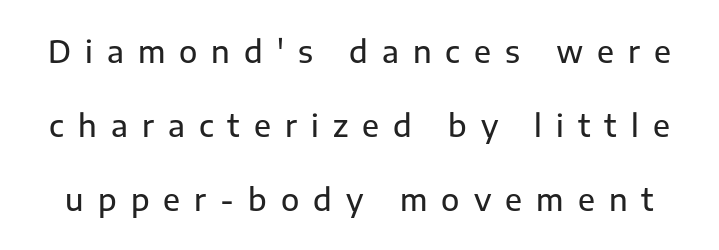
The image shows 30 px sans-serif type, upright; set loose line spacing (2.46x), unusually wide letter spacing (+0.47 em), not underlined; low stroke contrast and a medium x-height.
